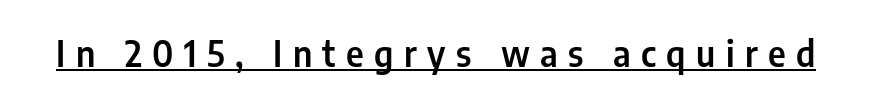
{"serif": "no", "italic": "no", "width": "condensed", "stroke_contrast": "low", "x_height": "medium", "monospaced": "no", "underline": "yes", "letter_spacing": "wide", "letter_spacing_em": 0.3, "glyph_px": 35}
